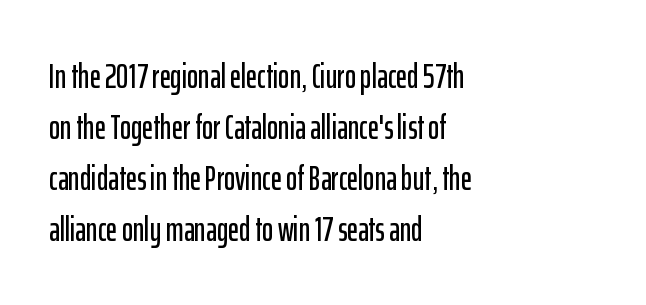
There is no visible air inserted between adjacent glyphs. Looks like regular typesetting: each glyph gets only the width it needs. Reading down the column, the eye jumps a familiar distance to each next line. The text block is weighted toward the left margin, trailing off unevenly rightward. The specimen omits any rule beneath the text block's lines. This is sans-serif lettering, the kind often seen on screens and signage.
